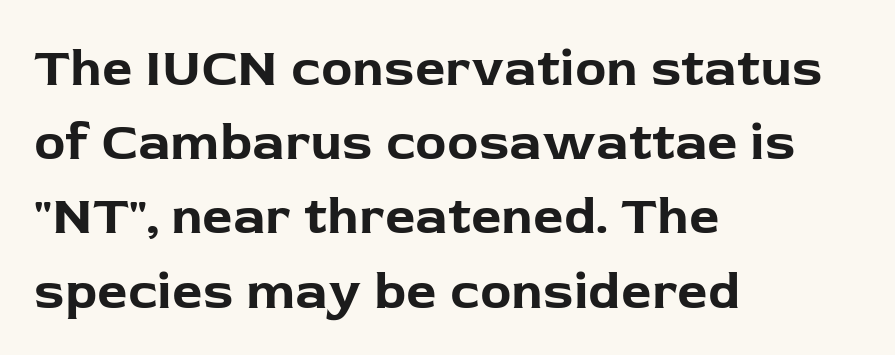
{"serif": "no", "italic": "no", "bold": "yes", "weight": "bold", "width": "normal", "stroke_contrast": "low", "x_height": "medium", "monospaced": "no", "underline": "no", "align": "left", "line_spacing": "normal", "line_spacing_ratio": 1.4, "letter_spacing": "normal", "letter_spacing_em": 0.0, "glyph_px": 53}
